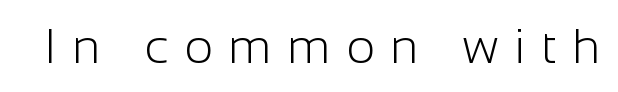
{"serif": "no", "italic": "no", "bold": "no", "weight": "light", "width": "normal", "stroke_contrast": "low", "x_height": "medium", "monospaced": "no", "underline": "no", "letter_spacing": "wide", "letter_spacing_em": 0.32, "glyph_px": 49}
